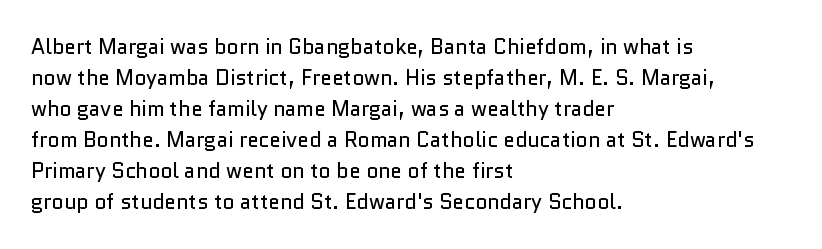
The image shows 21 px text type, upright; set left-aligned, normal line spacing (1.48x), normal letter spacing, not underlined.
